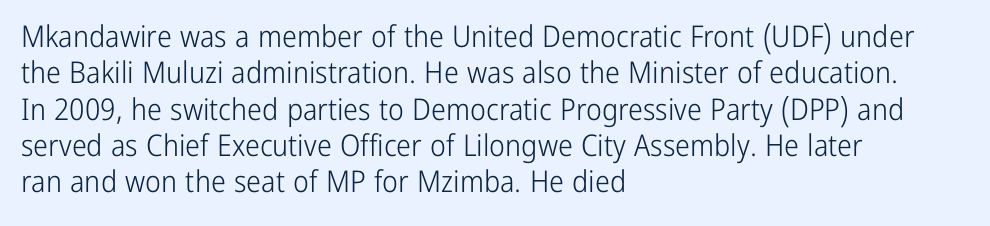
The lettering stays uniformly vertical, giving the passage a roman look. Glyph-to-glyph distance matches everyday printed text. The letters look calm and open, with moderate or lighter stems. A typesetter would call this proportional, since set widths differ per character. Underlining? Definitely not there.
